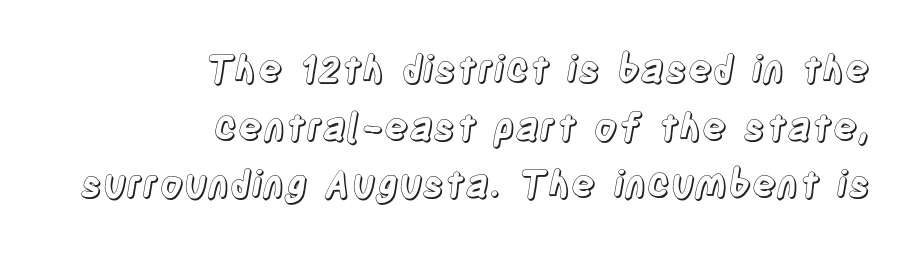
Glyph-to-glyph distance matches everyday printed text. Each row of text sits above clean, open space. You could not count columns in this text — the font is proportionally spaced.
